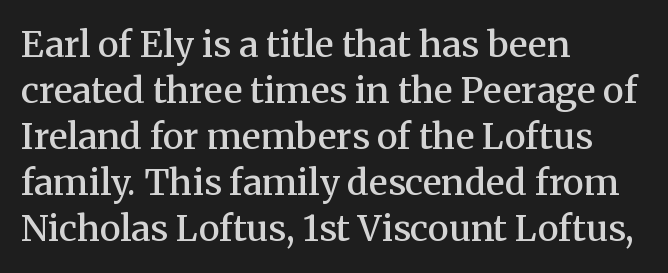
Q: Is the text bold? A: Semi-bold.
Q: Is the text italic (slanted)? A: No, it is upright.
Q: Is the typeface a serif or a sans-serif typeface? A: Serif.
Q: Is the text underlined? A: No.
Q: How is the paragraph aligned? A: Left-aligned.
Q: Is the spacing between letters normal or unusually wide? A: Normal.
Q: Is the spacing between lines tight, normal or loose? A: Normal.
Q: Width (condensed, normal, or wide)? A: Normal.
Q: Stroke contrast? A: Medium.
Q: x-height? A: Medium.
Q: Monospaced? A: No.
